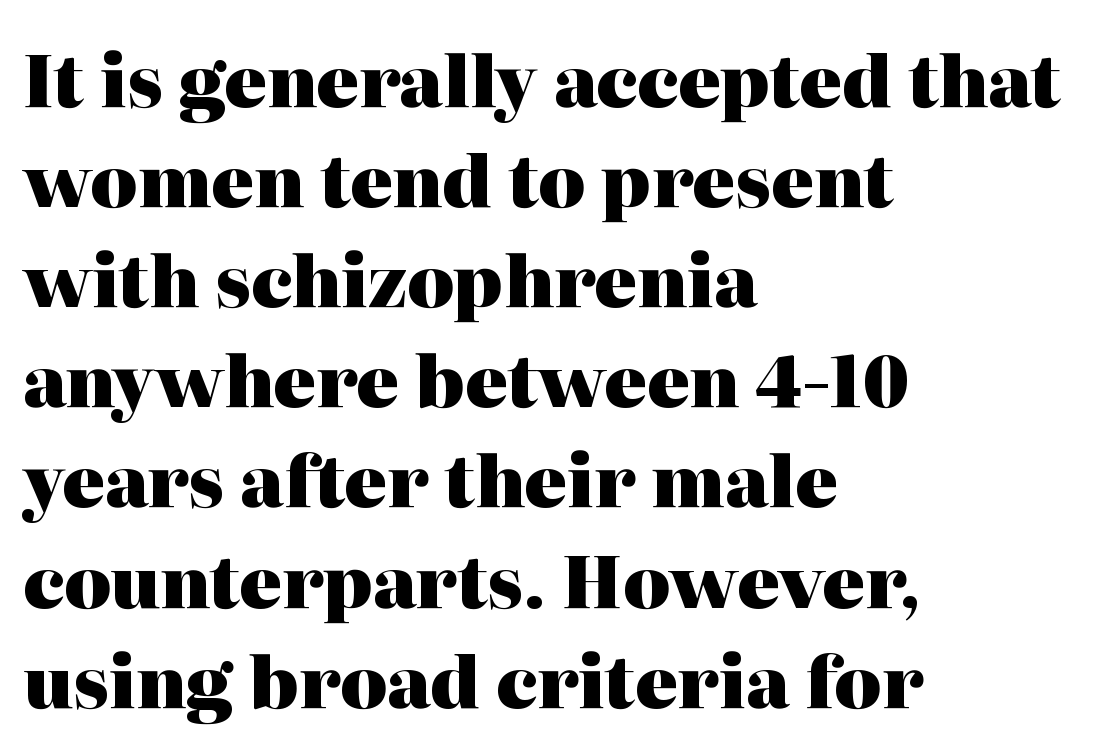
The image shows 71 px heavy serif type, upright; set left-aligned, normal line spacing (1.41x), normal letter spacing, not underlined; high stroke contrast and a medium x-height.
